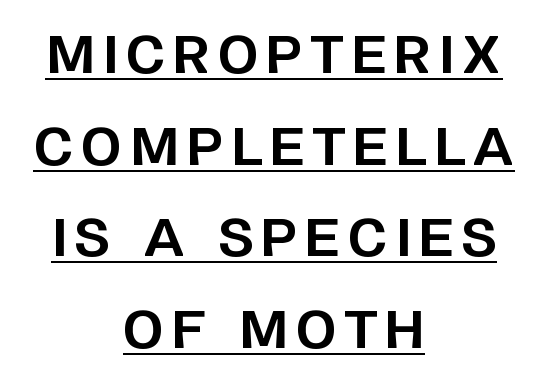
To sum up the face: it is a sans, with no serifs. Descenders here cross a horizontal rule under the line. Layout note: lines centered. Thick stems and heavy bowls — unmistakably bold.
